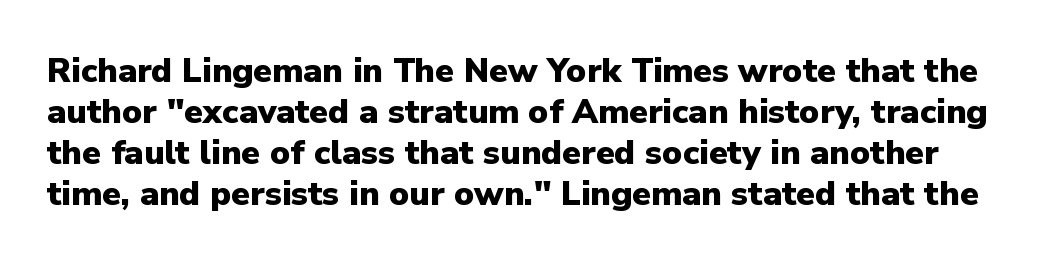
The image shows 34 px heavy sans-serif type, upright; set line spacing 1.21x, normal letter spacing, not underlined; low stroke contrast and a medium x-height.
